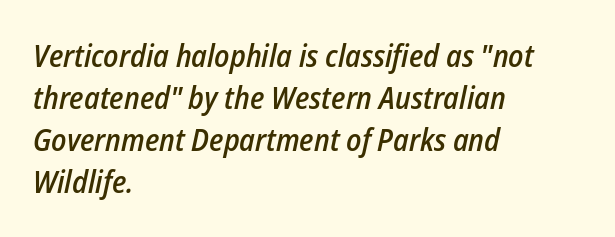
The image shows 31 px semibold, condensed type, italic (leaning right); set left-aligned, normal line spacing (1.36x), normal letter spacing, not underlined; low stroke contrast and a medium x-height.
